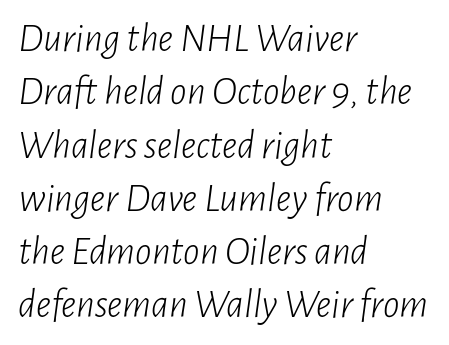
Q: Is the text bold? A: No.
Q: Is the text italic (slanted)? A: Yes, it leans right by about 7 degrees.
Q: Is the text underlined? A: No.
Q: How is the paragraph aligned? A: Left-aligned.
Q: Is the spacing between letters normal or unusually wide? A: Normal.
Q: Is the spacing between lines tight, normal or loose? A: Normal.
Q: Width (condensed, normal, or wide)? A: Condensed.
Q: Stroke contrast? A: Low.
Q: x-height? A: Medium.
Q: Monospaced? A: No.
